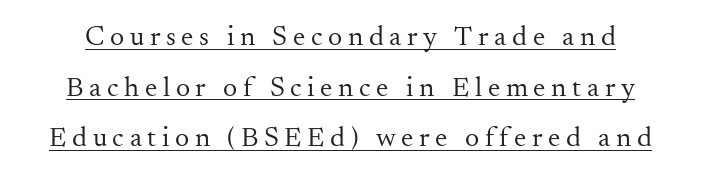
{"serif": "yes", "italic": "no", "bold": "no", "weight": "regular", "width": "normal", "stroke_contrast": "medium", "x_height": "small", "monospaced": "no", "underline": "yes", "line_spacing_ratio": 1.81, "letter_spacing": "wide", "letter_spacing_em": 0.2, "glyph_px": 28}
